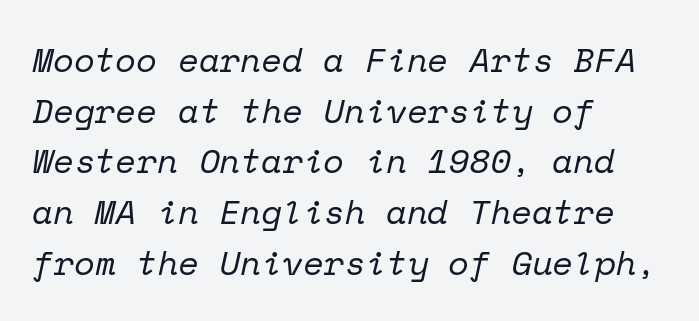
Q: Is the text bold? A: No.
Q: Is the text italic (slanted)? A: Yes, it leans right by about 12 degrees.
Q: Is the typeface a serif or a sans-serif typeface? A: Serif.
Q: Is the text underlined? A: No.
Q: How is the paragraph aligned? A: Left-aligned.
Q: Is the spacing between letters normal or unusually wide? A: Normal.
Q: Is the spacing between lines tight, normal or loose? A: Normal.
Q: Width (condensed, normal, or wide)? A: Normal.
Q: Stroke contrast? A: Low.
Q: x-height? A: Medium.
Q: Monospaced? A: Yes.
